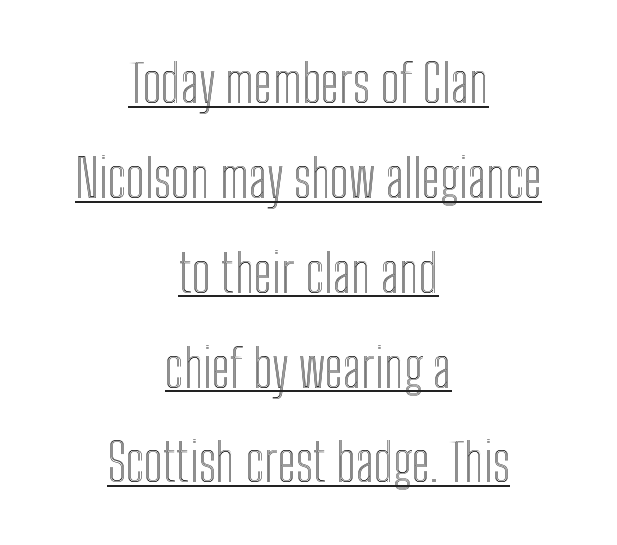
{"italic": "no", "width": "condensed", "x_height": "medium", "monospaced": "no", "underline": "yes", "align": "center", "line_spacing_ratio": 1.79, "letter_spacing": "normal", "letter_spacing_em": 0.0, "glyph_px": 53}
